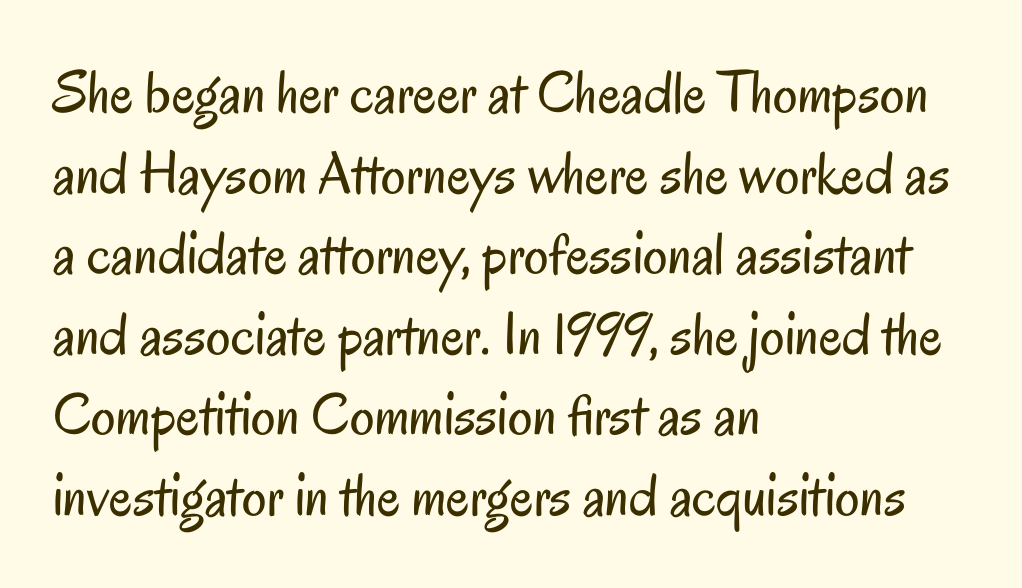
Q: Is the text bold? A: No.
Q: Is the text italic (slanted)? A: No, it is upright.
Q: Is the typeface a serif or a sans-serif typeface? A: Sans-serif.
Q: Is the text underlined? A: No.
Q: How is the paragraph aligned? A: Left-aligned.
Q: Is the spacing between letters normal or unusually wide? A: Normal.
Q: Is the spacing between lines tight, normal or loose? A: Normal.
Q: Width (condensed, normal, or wide)? A: Condensed.
Q: Stroke contrast? A: Low.
Q: x-height? A: Small.
Q: Monospaced? A: No.
